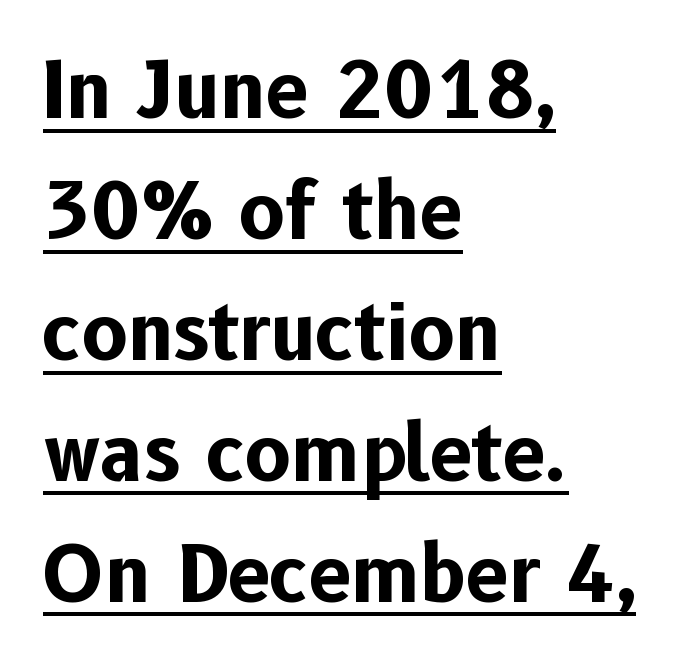
The image shows 77 px bold sans-serif type, upright; set left-aligned, normal line spacing (1.57x), normal letter spacing, underlined; low stroke contrast and a medium x-height.
